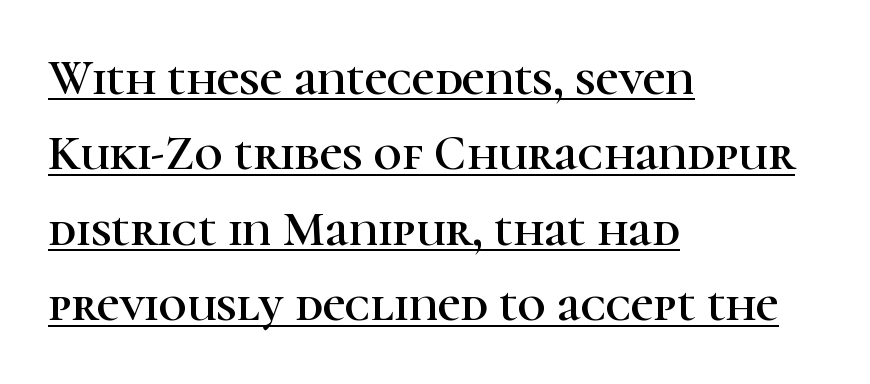
The image shows 49 px serif type, upright; set left-aligned, normal line spacing (1.54x), normal letter spacing, underlined; high stroke contrast and a medium x-height.
